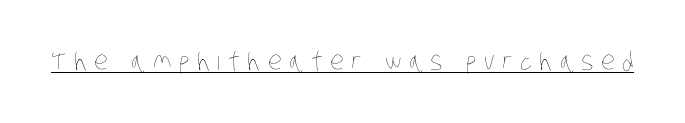
The image shows 25 px text type; set unusually wide letter spacing (+0.3 em), underlined.
